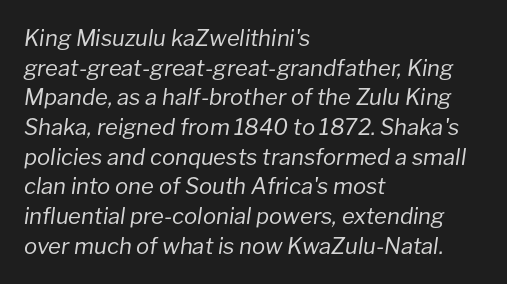
Horizontal alignment here is leftward, the default for most running prose. The leading is moderate, giving the passage an even texture. The letters look calm and open, with moderate or lighter stems. Nobody drew a line under any word here. The face used here has a pronounced slope to its letters.
